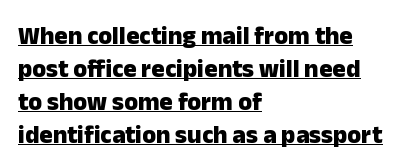
The image shows 25 px bold type, upright; set left-aligned, normal line spacing (1.32x), normal letter spacing, underlined.
